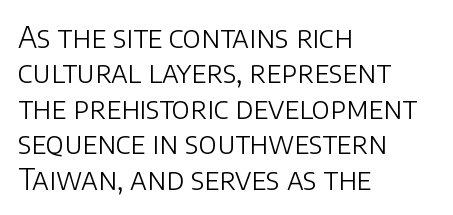
The image shows 29 px light sans-serif type, upright; set left-aligned, line spacing 1.22x, normal letter spacing, not underlined; low stroke contrast and a large x-height.
